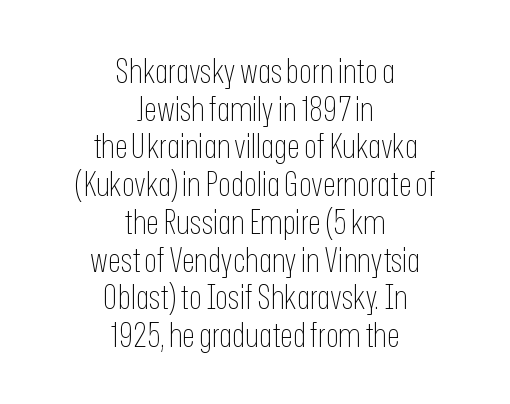
Q: Is the text bold? A: No.
Q: Is the text italic (slanted)? A: No, it is upright.
Q: Is the typeface a serif or a sans-serif typeface? A: Sans-serif.
Q: Is the text underlined? A: No.
Q: How is the paragraph aligned? A: Centered.
Q: Is the spacing between letters normal or unusually wide? A: Normal.
Q: Is the spacing between lines tight, normal or loose? A: Tight.
Q: Width (condensed, normal, or wide)? A: Condensed.
Q: Stroke contrast? A: Low.
Q: x-height? A: Medium.
Q: Monospaced? A: No.
